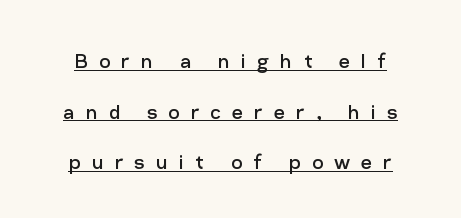
Q: Is the text bold? A: No.
Q: Is the text italic (slanted)? A: No, it is upright.
Q: Is the text underlined? A: Yes.
Q: Is the spacing between letters normal or unusually wide? A: Unusually wide.
Q: Is the spacing between lines tight, normal or loose? A: Loose.
